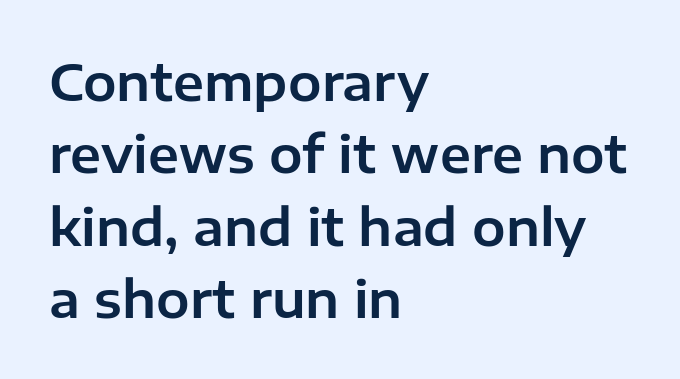
The image shows 50 px sans-serif type, upright; set left-aligned, normal line spacing (1.45x), normal letter spacing, not underlined; low stroke contrast and a medium x-height.
